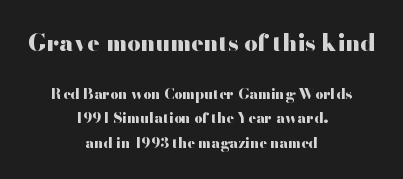
Q: Is the text bold? A: Yes.
Q: Is the text italic (slanted)? A: No, it is upright.
Q: Is the text underlined? A: No.
Q: How is the paragraph aligned? A: Centered.
Q: Is the spacing between letters normal or unusually wide? A: Normal.
Q: Which block of text is set in a larger size, the first (top) or the second (bottom)? A: The first (top) one.
